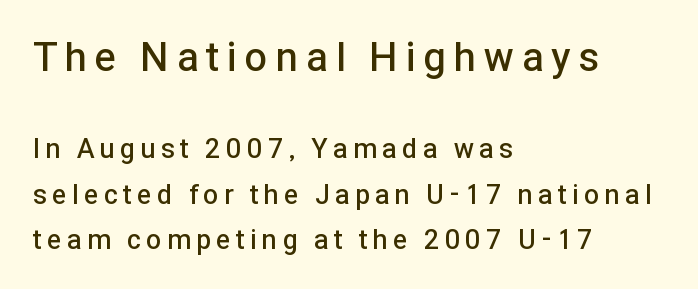
Q: Is the text bold? A: Semi-bold.
Q: Is the text italic (slanted)? A: No, it is upright.
Q: Is the typeface a serif or a sans-serif typeface? A: Sans-serif.
Q: Is the text underlined? A: No.
Q: How is the paragraph aligned? A: Left-aligned.
Q: Is the spacing between letters normal or unusually wide? A: Unusually wide.
Q: Is the spacing between lines tight, normal or loose? A: Normal.
Q: Which block of text is set in a larger size, the first (top) or the second (bottom)? A: The first (top) one.
Q: Width (condensed, normal, or wide)? A: Normal.
Q: Stroke contrast? A: Low.
Q: x-height? A: Medium.
Q: Monospaced? A: No.
